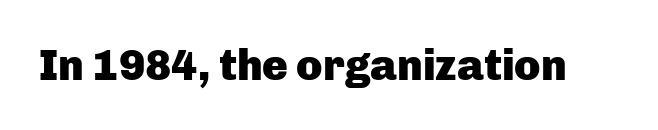
Q: Is the text bold? A: Yes.
Q: Is the text italic (slanted)? A: No, it is upright.
Q: Is the typeface a serif or a sans-serif typeface? A: Sans-serif.
Q: Is the text underlined? A: No.
Q: Is the spacing between letters normal or unusually wide? A: Normal.
Q: Width (condensed, normal, or wide)? A: Normal.
Q: Stroke contrast? A: Low.
Q: x-height? A: Medium.
Q: Monospaced? A: No.
